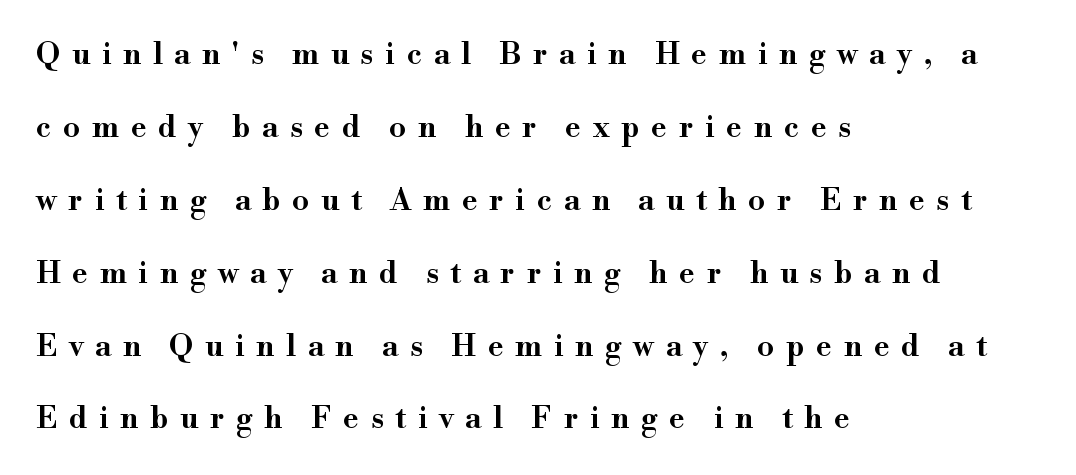
Q: Is the text italic (slanted)? A: No, it is upright.
Q: Is the typeface a serif or a sans-serif typeface? A: Serif.
Q: Is the text underlined? A: No.
Q: How is the paragraph aligned? A: Left-aligned.
Q: Is the spacing between letters normal or unusually wide? A: Unusually wide.
Q: Is the spacing between lines tight, normal or loose? A: Loose.
Q: Width (condensed, normal, or wide)? A: Wide.
Q: Stroke contrast? A: High.
Q: x-height? A: Small.
Q: Monospaced? A: No.
